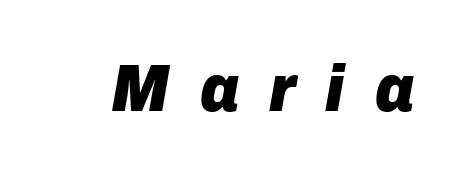
The image shows 66 px heavy type, italic (leaning right); set unusually wide letter spacing (+0.46 em), not underlined; low stroke contrast and a medium x-height.
